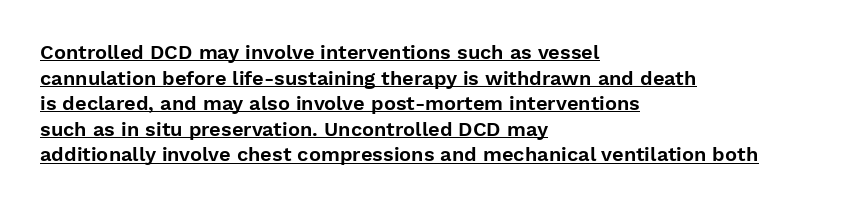
The image shows 20 px text type, upright; set left-aligned, normal line spacing (1.28x), normal letter spacing, underlined.
